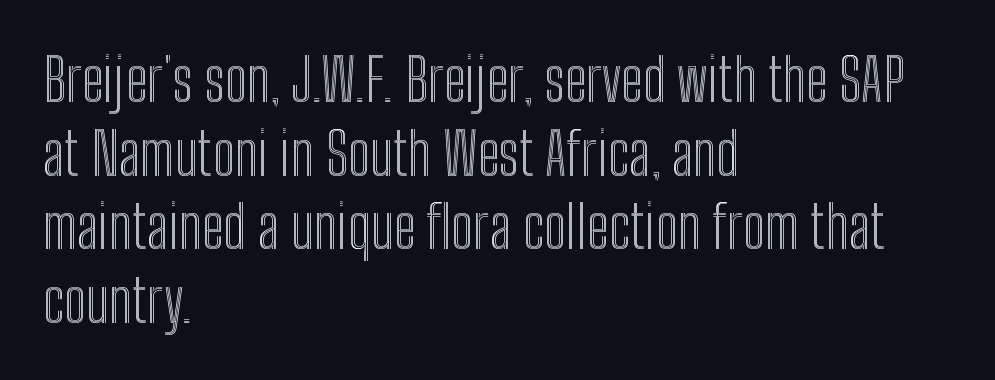
{"italic": "no", "width": "condensed", "x_height": "medium", "monospaced": "no", "underline": "no", "align": "left", "line_spacing": "normal", "line_spacing_ratio": 1.25, "letter_spacing": "normal", "letter_spacing_em": 0.0, "glyph_px": 59}
